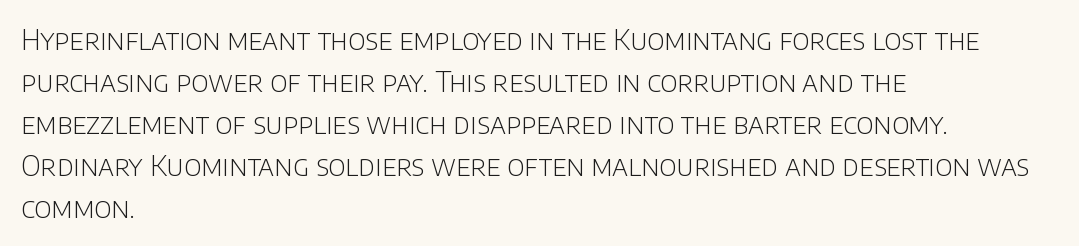
The image shows 28 px light sans-serif type, upright; set left-aligned, normal line spacing (1.5x), normal letter spacing, not underlined; low stroke contrast and a large x-height.
